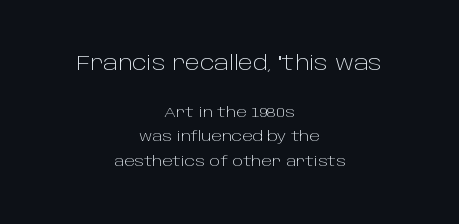
The earlier block is typeset at a bigger size than the later block. The rag falls on both sides of this text block equally. If you drew a line through each stem, it would be perfectly vertical. The characters are drawn with everyday or finer stroke widths. How are the letters spaced? Ordinarily, with no added tracking. Type without underlining.
